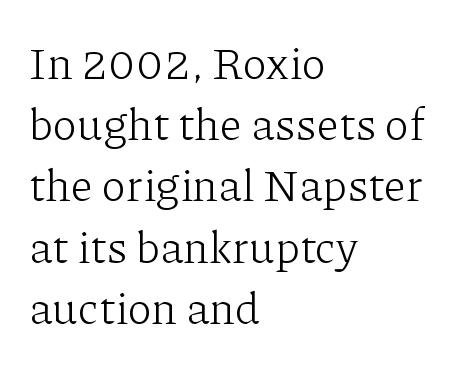
The image shows 45 px light serif type, upright; set left-aligned, normal line spacing (1.36x), normal letter spacing, not underlined; low stroke contrast and a medium x-height.
